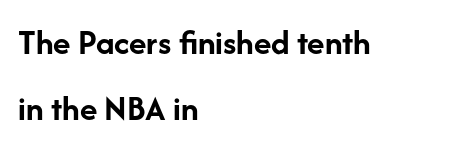
These lines are rendered in a variable-pitch font. The characters display no serif detailing; their extremities are plain. Emphasis by weight is at full strength: bold. Does the lettering tilt? It doesn't — this is upright.
